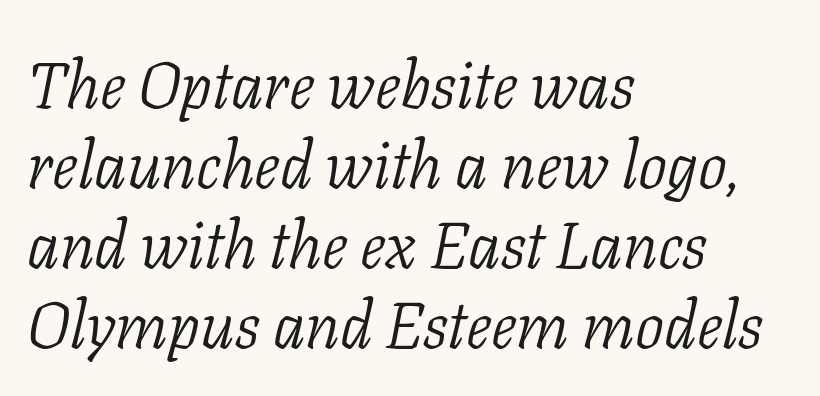
Q: Is the text bold? A: No.
Q: Is the text italic (slanted)? A: Yes, it leans right by about 11 degrees.
Q: Is the typeface a serif or a sans-serif typeface? A: Serif.
Q: Is the text underlined? A: No.
Q: How is the paragraph aligned? A: Left-aligned.
Q: Is the spacing between letters normal or unusually wide? A: Normal.
Q: Width (condensed, normal, or wide)? A: Normal.
Q: Stroke contrast? A: Low.
Q: x-height? A: Medium.
Q: Monospaced? A: No.
